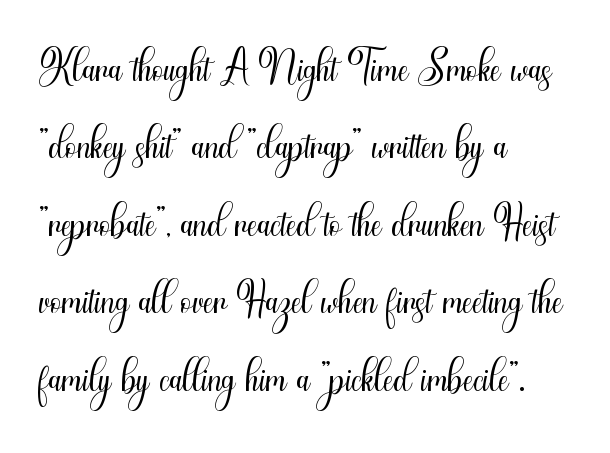
The image shows 64 px light, condensed sans-serif type; set left-aligned, line spacing 1.21x, normal letter spacing, not underlined; medium stroke contrast and a small x-height.
